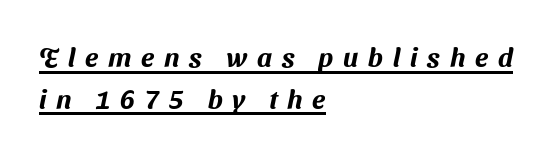
Substantial extra tracking has been applied to these lines. Does the leading feel generous? No, just average. A typographer would call this underscored text. The paragraph has a hard left edge and a soft right edge.
